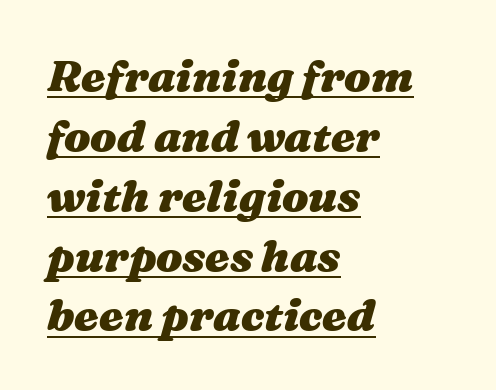
The characters look thick and weighty, a clear bold. In terms of leading, this rendering sits right in the middle. Honestly, the letter spacing is just normal — you wouldn't notice it. The text block is weighted toward the left margin, trailing off unevenly rightward. Somebody hit Ctrl+U on this one — the words are underlined.
